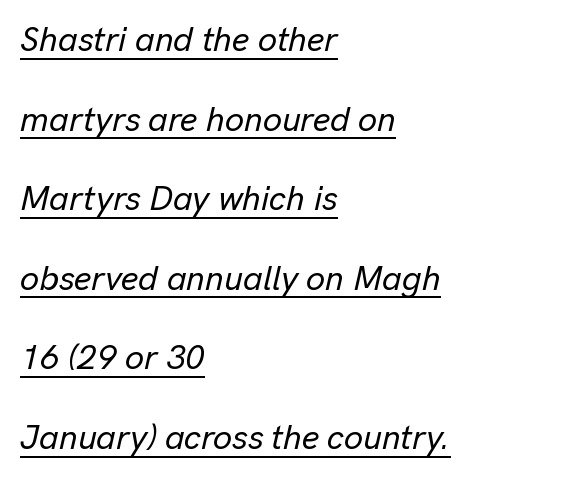
Q: Is the text italic (slanted)? A: Yes, it leans right by about 13 degrees.
Q: Is the text underlined? A: Yes.
Q: How is the paragraph aligned? A: Left-aligned.
Q: Is the spacing between letters normal or unusually wide? A: Normal.
Q: Is the spacing between lines tight, normal or loose? A: Loose.
Q: Width (condensed, normal, or wide)? A: Normal.
Q: Stroke contrast? A: Low.
Q: x-height? A: Medium.
Q: Monospaced? A: No.
